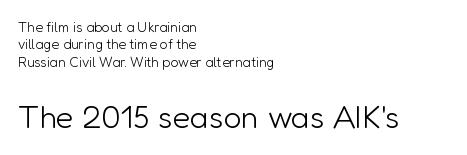
The image shows 32 px light sans-serif type, upright; set left-aligned, normal line spacing (1.25x), normal letter spacing, not underlined; the second (bottom) block is 2.29x larger; low stroke contrast and a medium x-height.
